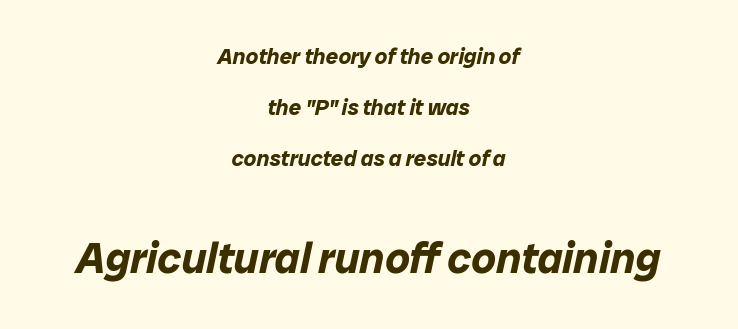
The image shows 43 px bold type, italic (leaning right); set centered, loose line spacing (2.32x), normal letter spacing, not underlined; the second (bottom) block is 1.95x larger; low stroke contrast and a medium x-height.
